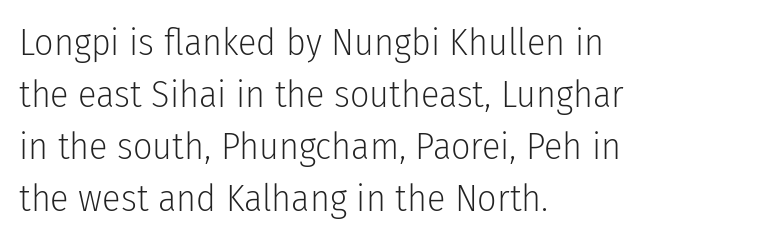
Q: Is the text bold? A: No.
Q: Is the text italic (slanted)? A: No, it is upright.
Q: Is the typeface a serif or a sans-serif typeface? A: Sans-serif.
Q: Is the text underlined? A: No.
Q: How is the paragraph aligned? A: Left-aligned.
Q: Is the spacing between letters normal or unusually wide? A: Normal.
Q: Is the spacing between lines tight, normal or loose? A: Normal.
Q: Width (condensed, normal, or wide)? A: Condensed.
Q: Stroke contrast? A: Low.
Q: x-height? A: Medium.
Q: Monospaced? A: No.
